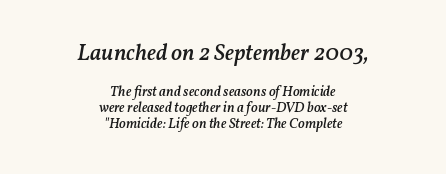
Q: Is the text bold? A: Semi-bold.
Q: Is the text italic (slanted)? A: Yes, it leans right by about 11 degrees.
Q: Is the text underlined? A: No.
Q: How is the paragraph aligned? A: Centered.
Q: Is the spacing between letters normal or unusually wide? A: Normal.
Q: Is the spacing between lines tight, normal or loose? A: Tight.
Q: Which block of text is set in a larger size, the first (top) or the second (bottom)? A: The first (top) one.
